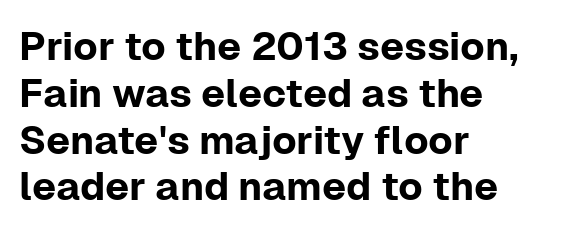
Q: Is the text italic (slanted)? A: No, it is upright.
Q: Is the typeface a serif or a sans-serif typeface? A: Sans-serif.
Q: Is the text underlined? A: No.
Q: How is the paragraph aligned? A: Left-aligned.
Q: Is the spacing between letters normal or unusually wide? A: Normal.
Q: Width (condensed, normal, or wide)? A: Normal.
Q: Stroke contrast? A: Low.
Q: x-height? A: Medium.
Q: Monospaced? A: No.
